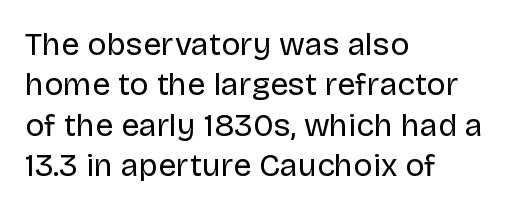
The image shows 32 px regular-weight sans-serif type, upright; set left-aligned, normal line spacing (1.26x), normal letter spacing, not underlined; low stroke contrast and a large x-height.
